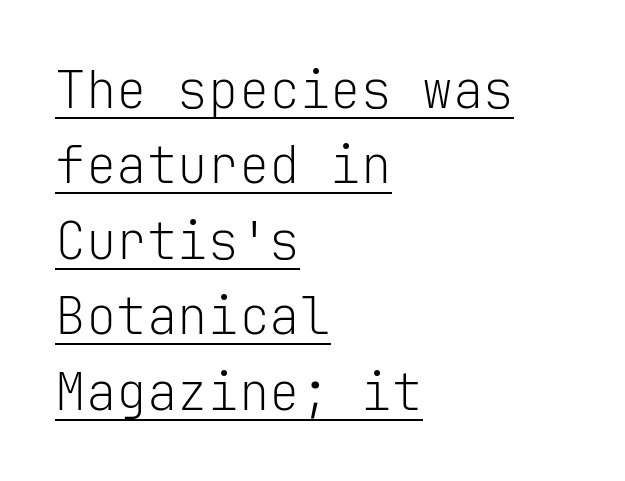
The image shows 51 px light sans-serif type, upright, monospaced; set left-aligned, normal line spacing (1.48x), normal letter spacing, underlined; low stroke contrast and a medium x-height.
